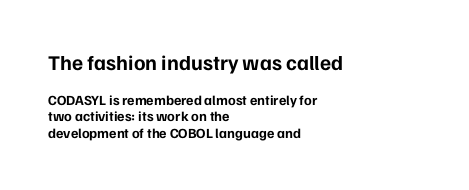
The image shows 21 px bold type, upright; set left-aligned, line spacing 1.18x, normal letter spacing, not underlined; the first (top) block is 1.5x larger.
